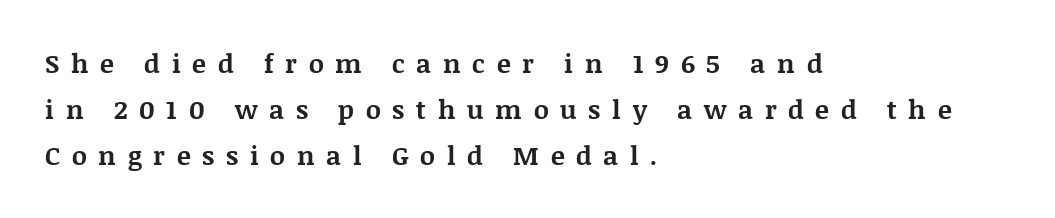
{"italic": "no", "bold": "yes", "underline": "no", "align": "left", "line_spacing_ratio": 1.76, "letter_spacing": "wide", "letter_spacing_em": 0.45, "glyph_px": 26}
